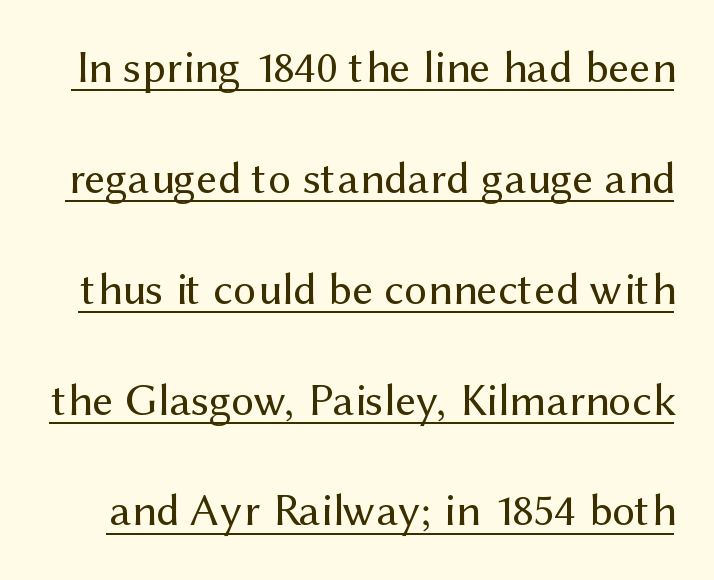
Q: Is the text bold? A: No.
Q: Is the text italic (slanted)? A: No, it is upright.
Q: Is the typeface a serif or a sans-serif typeface? A: Sans-serif.
Q: Is the text underlined? A: Yes.
Q: Is the spacing between letters normal or unusually wide? A: Normal.
Q: Is the spacing between lines tight, normal or loose? A: Loose.
Q: Width (condensed, normal, or wide)? A: Normal.
Q: Stroke contrast? A: Medium.
Q: x-height? A: Medium.
Q: Monospaced? A: No.
